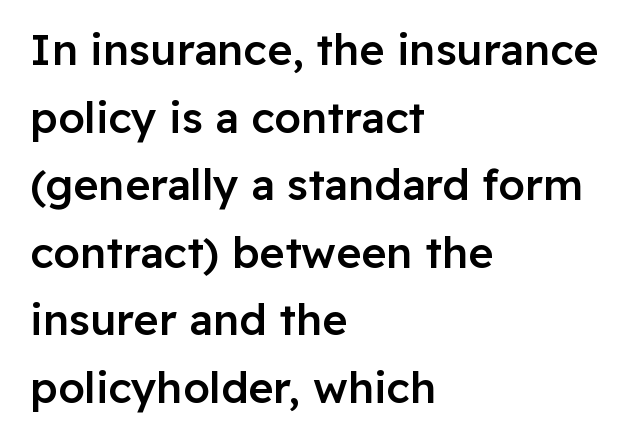
The image shows 43 px semibold sans-serif type, upright; set left-aligned, normal line spacing (1.57x), normal letter spacing, not underlined; low stroke contrast and a medium x-height.
